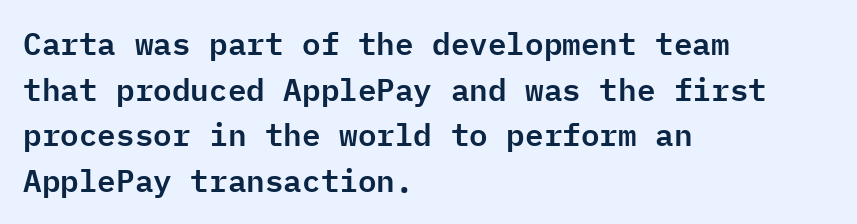
The image shows 31 px sans-serif type, upright, monospaced; set left-aligned, normal line spacing (1.47x), normal letter spacing, not underlined; low stroke contrast and a medium x-height.
